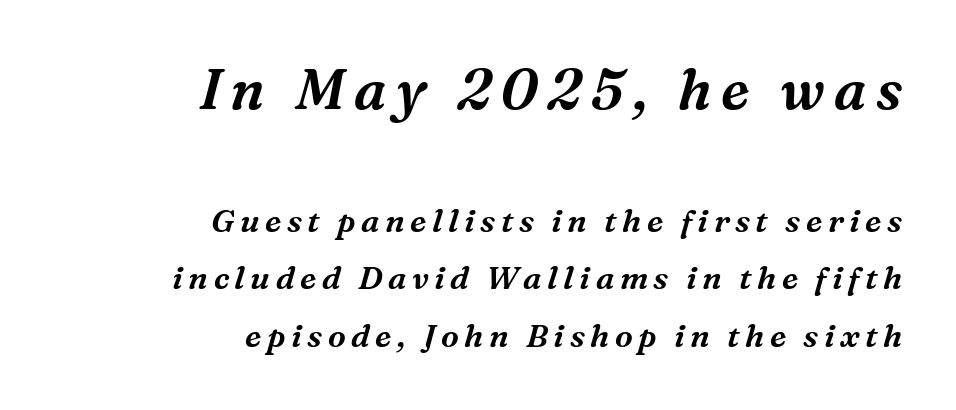
{"serif": "yes", "italic": "yes", "lean": "right", "slant_degrees": 16, "width": "normal", "stroke_contrast": "medium", "x_height": "medium", "monospaced": "no", "underline": "no", "align": "right", "line_spacing_ratio": 1.8, "larger_block": "first", "size_ratio": 1.75, "glyph_px": 56}
